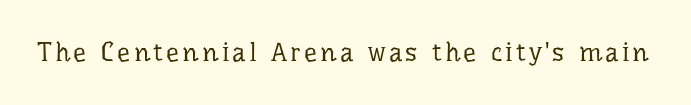
Q: Is the text bold? A: No.
Q: Is the text italic (slanted)? A: No, it is upright.
Q: Is the text underlined? A: No.
